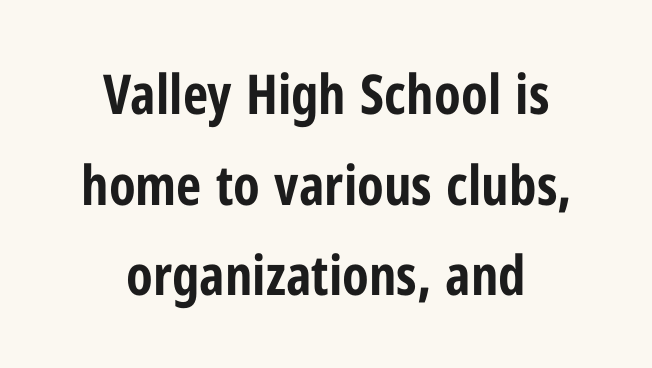
The image shows 55 px bold, condensed sans-serif type, upright; set centered, normal line spacing (1.65x), normal letter spacing, not underlined; low stroke contrast and a medium x-height.
